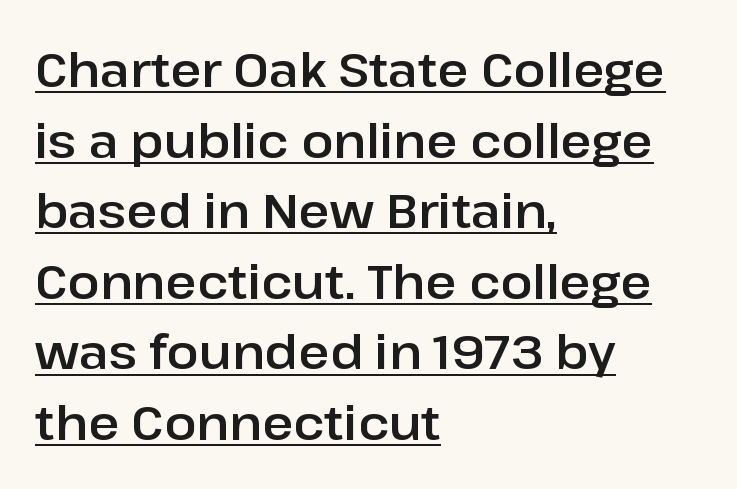
Q: Is the text italic (slanted)? A: No, it is upright.
Q: Is the typeface a serif or a sans-serif typeface? A: Sans-serif.
Q: Is the text underlined? A: Yes.
Q: How is the paragraph aligned? A: Left-aligned.
Q: Is the spacing between letters normal or unusually wide? A: Normal.
Q: Is the spacing between lines tight, normal or loose? A: Normal.
Q: Width (condensed, normal, or wide)? A: Normal.
Q: Stroke contrast? A: Low.
Q: x-height? A: Medium.
Q: Monospaced? A: No.
